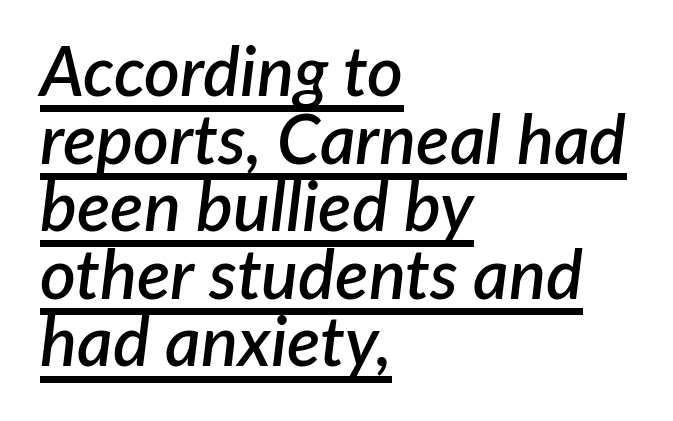
The image shows 69 px semibold type, italic (leaning right); set left-aligned, tight line spacing (0.98x), normal letter spacing, underlined; low stroke contrast and a medium x-height.
